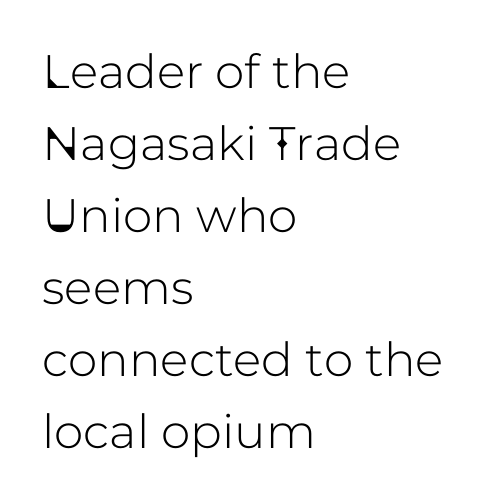
Q: Is the text italic (slanted)? A: No, it is upright.
Q: Is the typeface a serif or a sans-serif typeface? A: Sans-serif.
Q: Is the text underlined? A: No.
Q: How is the paragraph aligned? A: Left-aligned.
Q: Is the spacing between letters normal or unusually wide? A: Normal.
Q: Is the spacing between lines tight, normal or loose? A: Normal.
Q: Width (condensed, normal, or wide)? A: Normal.
Q: Stroke contrast? A: Low.
Q: x-height? A: Medium.
Q: Monospaced? A: No.
